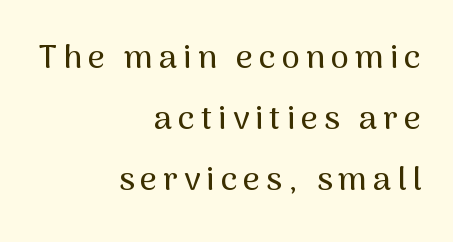
The image shows 33 px sans-serif type, upright; set right-aligned, line spacing 1.85x, not underlined; medium stroke contrast and a medium x-height.
